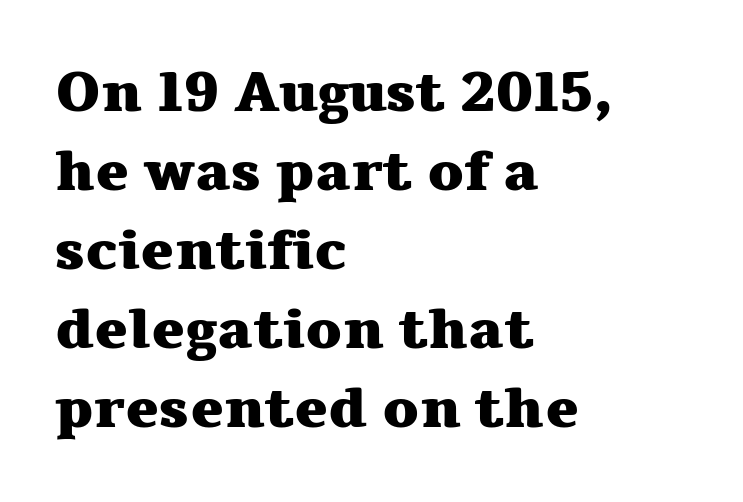
{"serif": "yes", "italic": "no", "bold": "yes", "weight": "heavy", "width": "wide", "stroke_contrast": "medium", "x_height": "medium", "monospaced": "no", "underline": "no", "align": "left", "line_spacing": "normal", "line_spacing_ratio": 1.41, "letter_spacing": "normal", "letter_spacing_em": 0.0, "glyph_px": 56}
